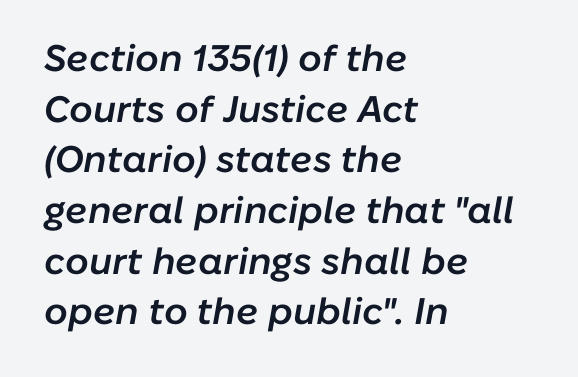
{"italic": "yes", "lean": "right", "slant_degrees": 10, "bold": "semi", "weight": "semibold", "width": "normal", "stroke_contrast": "low", "x_height": "medium", "monospaced": "no", "underline": "no", "align": "left", "line_spacing": "normal", "line_spacing_ratio": 1.37, "letter_spacing": "normal", "letter_spacing_em": 0.0, "glyph_px": 37}
